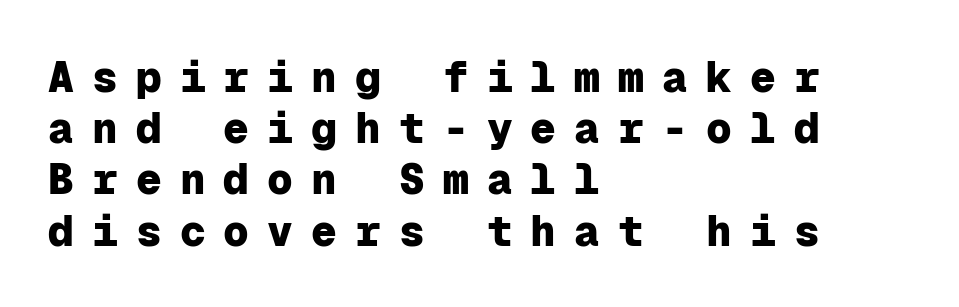
Words appear elongated and porous because spacing is wide. The ragged edge is on the right, which tells us the setting is flush left. These lines are composed in type without serifs. Weight check: bold — yes, fully. Fixed-width glyphs throughout — classic coding-font behaviour. The glyphs are unaccompanied by any horizontal stroke below them.
